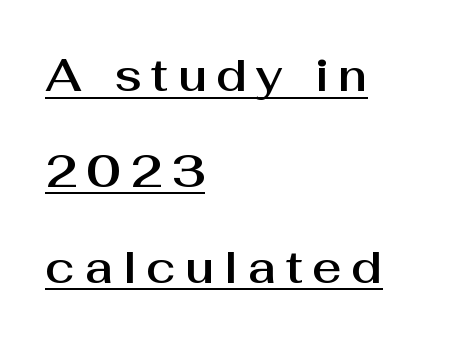
Italic: no, the glyphs are upright roman. Check where the strokes stop: nothing finishes them off — pure sans. Students, observe: this is what heavily led, spacious text looks like. The face used here is proportionally spaced, like ordinary book or web type. Is the letter spacing exaggerated? Yes — the characters are pushed far apart. In CSS terms this would be text-align: left.
